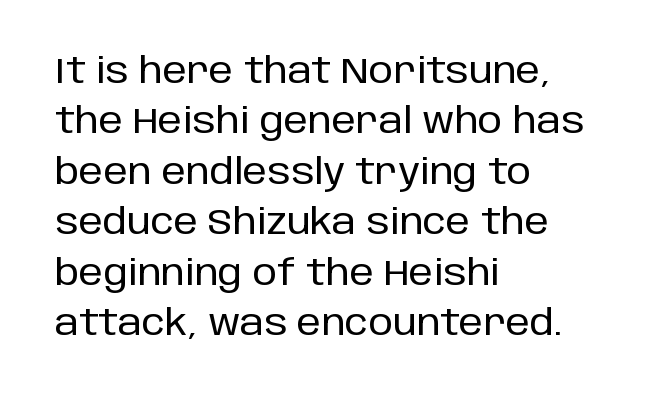
The image shows 35 px sans-serif type, upright; set left-aligned, normal line spacing (1.44x), normal letter spacing, not underlined; low stroke contrast and a large x-height.
